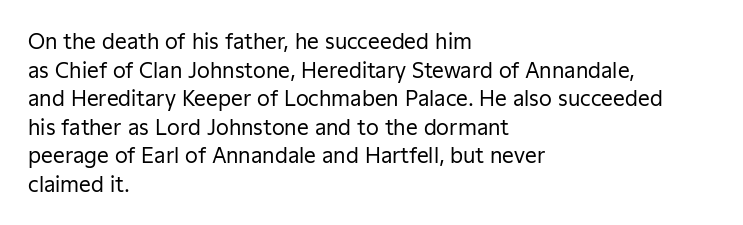
The image shows 21 px text type, upright; set left-aligned, normal line spacing (1.36x), normal letter spacing, not underlined.
